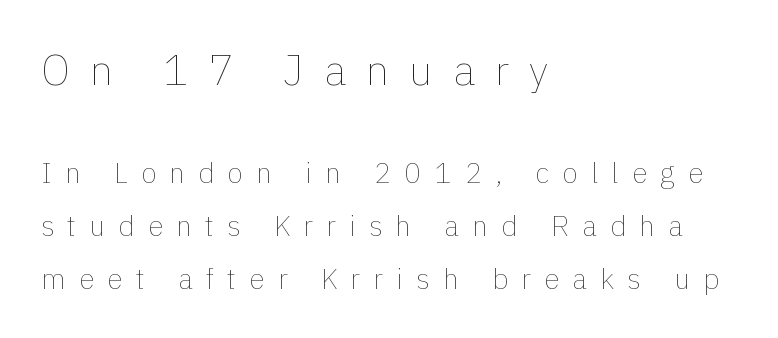
{"italic": "no", "bold": "no", "weight": "thin", "width": "normal", "x_height": "medium", "monospaced": "no", "underline": "no", "align": "left", "line_spacing_ratio": 1.89, "letter_spacing": "wide", "letter_spacing_em": 0.48, "larger_block": "first", "size_ratio": 1.5, "glyph_px": 42}
